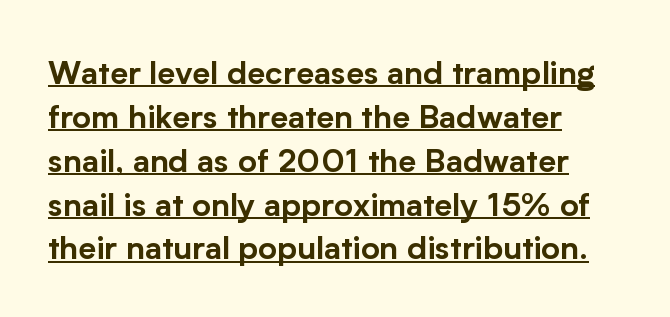
Are there feet on the stems? There aren't — it's a sans. Line spacing here is normal. The letters stand straight up with perfectly vertical stems. These lines are set flush left with a ragged right edge.
